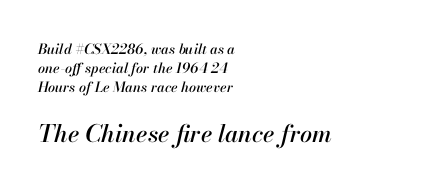
{"italic": "yes", "lean": "right", "slant_degrees": 13, "underline": "no", "align": "left", "line_spacing": "normal", "line_spacing_ratio": 1.37, "letter_spacing": "normal", "letter_spacing_em": 0.0, "larger_block": "second", "size_ratio": 1.71, "glyph_px": 24}
